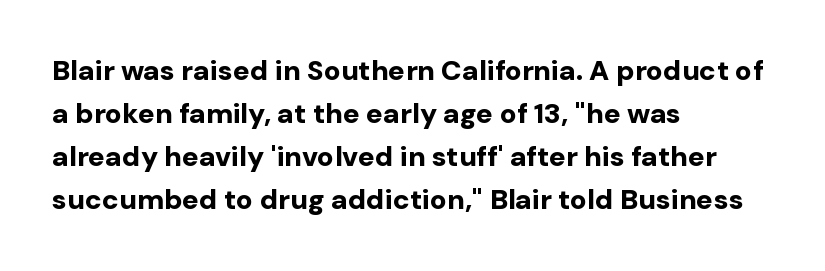
Q: Is the text bold? A: Yes.
Q: Is the text italic (slanted)? A: No, it is upright.
Q: Is the typeface a serif or a sans-serif typeface? A: Sans-serif.
Q: Is the text underlined? A: No.
Q: How is the paragraph aligned? A: Left-aligned.
Q: Is the spacing between letters normal or unusually wide? A: Normal.
Q: Is the spacing between lines tight, normal or loose? A: Normal.
Q: Width (condensed, normal, or wide)? A: Normal.
Q: Stroke contrast? A: Low.
Q: x-height? A: Medium.
Q: Monospaced? A: No.
